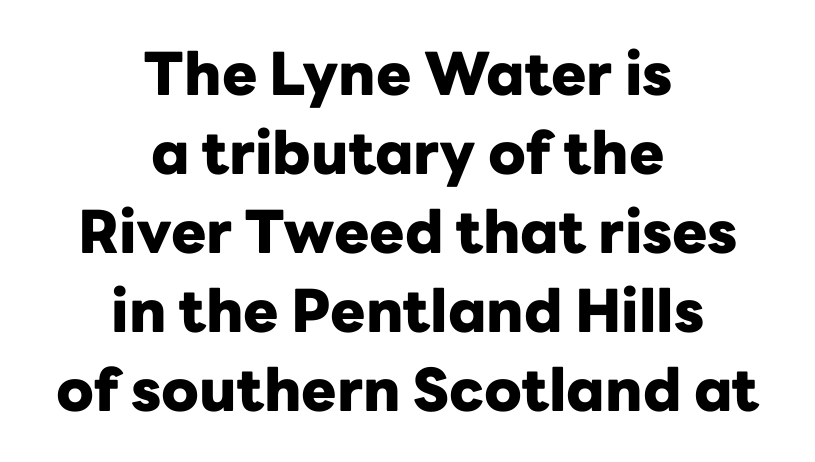
The image shows 59 px heavy sans-serif type, upright; set centered, normal line spacing (1.34x), normal letter spacing, not underlined; low stroke contrast and a medium x-height.
